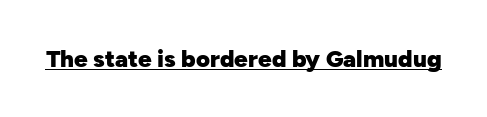
Q: Is the text bold? A: Yes.
Q: Is the text italic (slanted)? A: No, it is upright.
Q: Is the text underlined? A: Yes.
Q: Is the spacing between letters normal or unusually wide? A: Normal.
